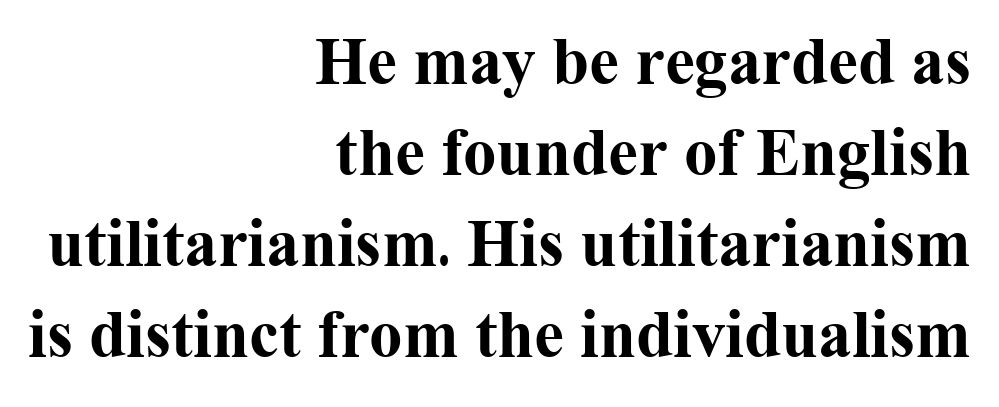
The zone under the glyphs is completely vacant. Each letter keeps its own natural width here, so spacing adapts to shape. The leading is moderate, giving the passage an even texture. The horizontal fit of the characters is conventional and even.
